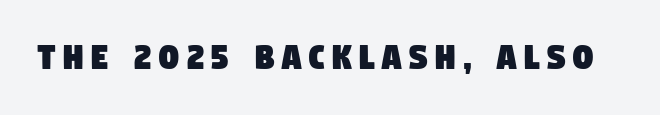
The image shows 40 px condensed sans-serif type; set not underlined; low stroke contrast and a large x-height.
